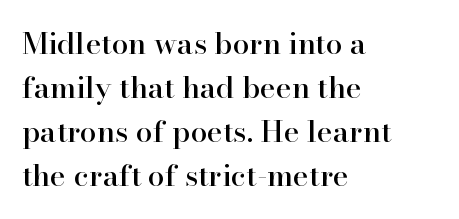
Font category for this specimen: serif. This sample has the flowing, uneven cadence of proportional lettering. Vertically, the passage feels balanced, rows spaced as you'd expect. The strip under each line holds only bare page.
